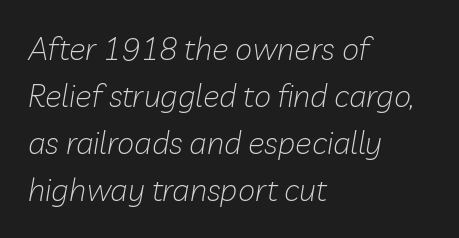
Q: Is the text bold? A: No.
Q: Is the text italic (slanted)? A: Yes, it leans right by about 10 degrees.
Q: Is the text underlined? A: No.
Q: How is the paragraph aligned? A: Left-aligned.
Q: Is the spacing between letters normal or unusually wide? A: Normal.
Q: Is the spacing between lines tight, normal or loose? A: Normal.
Q: Width (condensed, normal, or wide)? A: Normal.
Q: Stroke contrast? A: Low.
Q: x-height? A: Medium.
Q: Monospaced? A: No.
